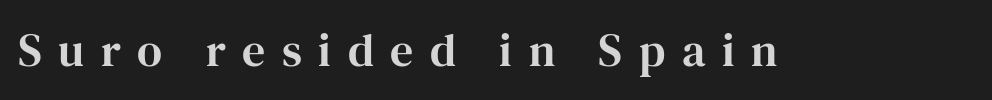
Q: Is the text italic (slanted)? A: No, it is upright.
Q: Is the typeface a serif or a sans-serif typeface? A: Serif.
Q: Is the text underlined? A: No.
Q: Is the spacing between letters normal or unusually wide? A: Unusually wide.
Q: Width (condensed, normal, or wide)? A: Normal.
Q: Stroke contrast? A: High.
Q: x-height? A: Medium.
Q: Monospaced? A: No.
